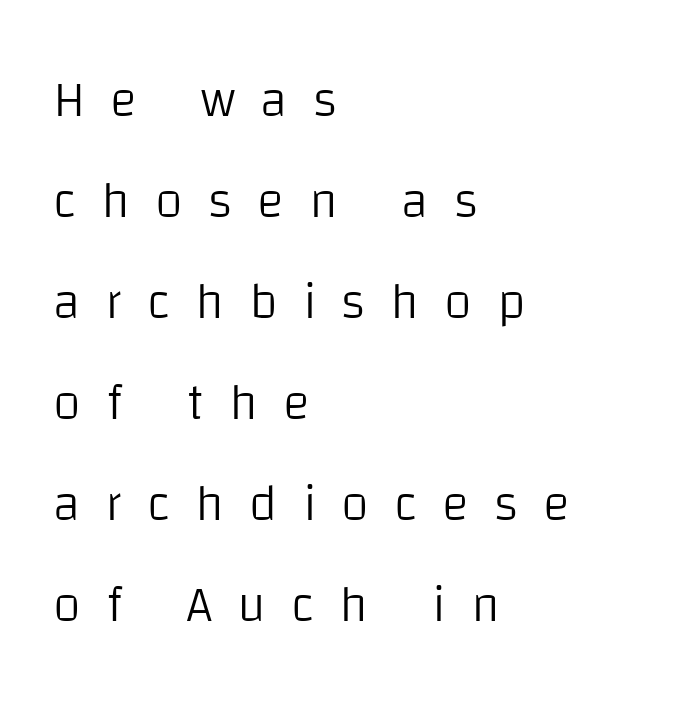
In terms of letterform style, serifs are entirely absent. The gap between lines stays unmarked. Words appear elongated and porous because spacing is wide. These lines stack with their left ends in a neat column. Counters stay open thanks to moderate or lighter strokes. Notice how the stems are strictly vertical — no italics here.
